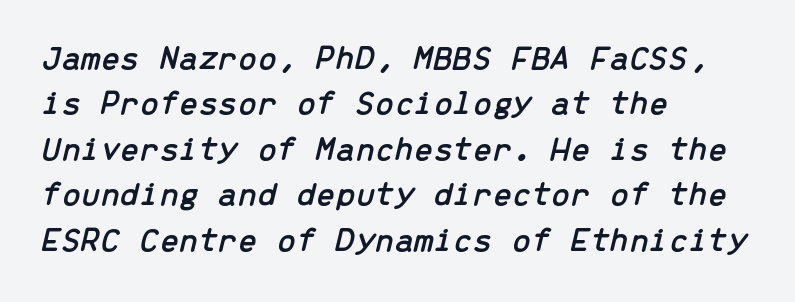
{"italic": "yes", "lean": "right", "slant_degrees": 13, "width": "normal", "stroke_contrast": "low", "x_height": "medium", "monospaced": "yes", "underline": "no", "align": "left", "line_spacing": "normal", "line_spacing_ratio": 1.3, "letter_spacing": "normal", "letter_spacing_em": 0.0, "glyph_px": 35}
